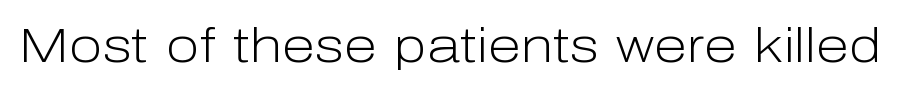
Ink coverage per letter is moderate at most. The glyphs are unaccompanied by any horizontal stroke below them. This is the regular roman posture of the typeface. Letter spacing: default.
